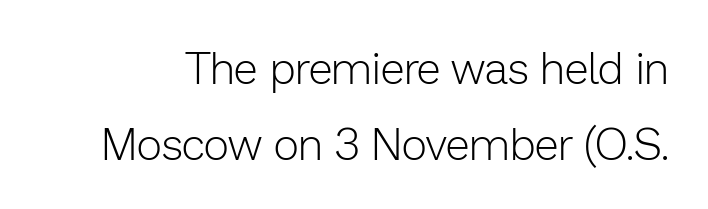
The letters look calm and open, with moderate or lighter stems. Do the letters lean? They stand straight. Letter spacing: default. Lines of text with bare space underneath.
